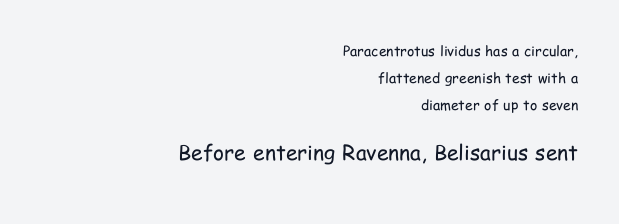
The image shows 21 px text type, upright; set right-aligned, loose line spacing (1.92x), normal letter spacing, not underlined; the second (bottom) block is 1.5x larger.
